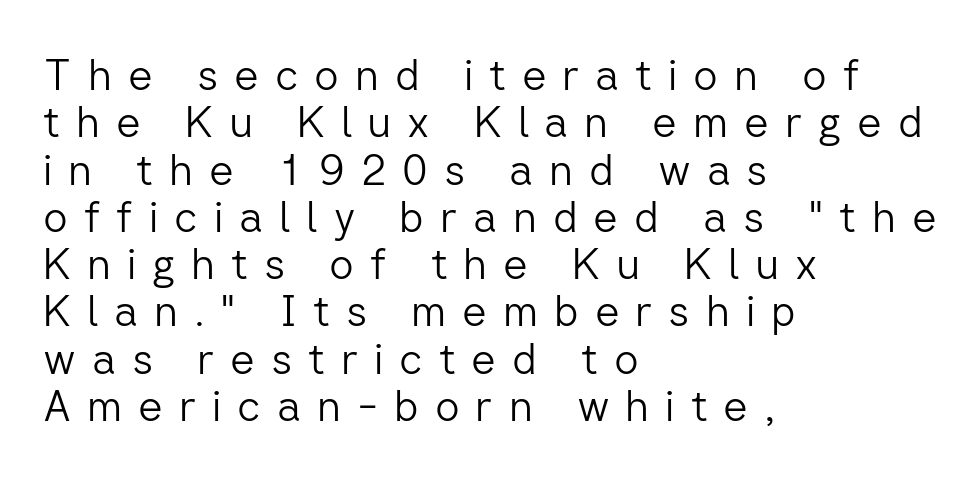
{"serif": "no", "italic": "no", "bold": "no", "weight": "light", "width": "normal", "stroke_contrast": "low", "x_height": "medium", "monospaced": "no", "underline": "no", "align": "left", "line_spacing": "tight", "line_spacing_ratio": 1.1, "letter_spacing": "wide", "letter_spacing_em": 0.37, "glyph_px": 43}
